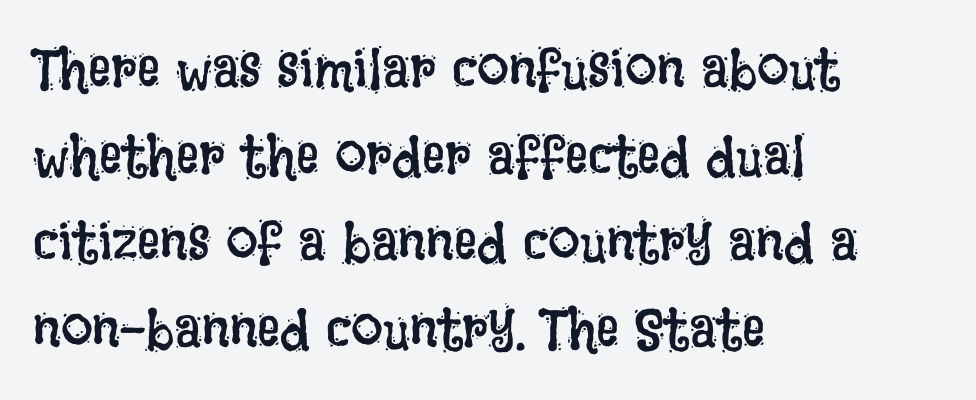
How would I describe the line gaps? Plain and ordinary. Ordinary non-slanted type is in use. Character widths vary here, with narrow letters taking less room than wide ones. Lines of text with bare space underneath. The typeface has the unassuming heft of standard copy or less. Casual observation: everything's shoved over to the left.
